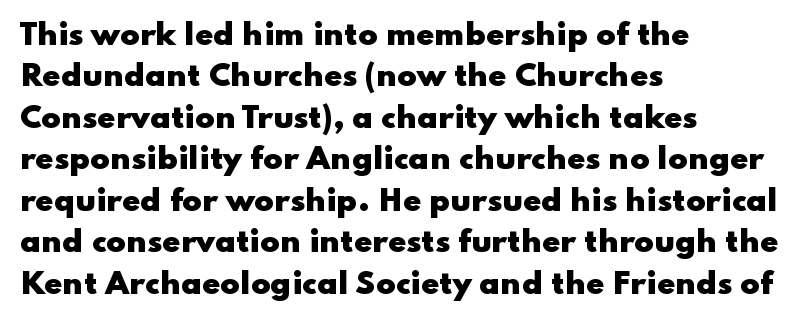
Q: Is the text bold? A: Yes.
Q: Is the text italic (slanted)? A: No, it is upright.
Q: Is the typeface a serif or a sans-serif typeface? A: Sans-serif.
Q: Is the text underlined? A: No.
Q: How is the paragraph aligned? A: Left-aligned.
Q: Is the spacing between letters normal or unusually wide? A: Normal.
Q: Is the spacing between lines tight, normal or loose? A: Normal.
Q: Width (condensed, normal, or wide)? A: Wide.
Q: Stroke contrast? A: Low.
Q: x-height? A: Small.
Q: Monospaced? A: No.
